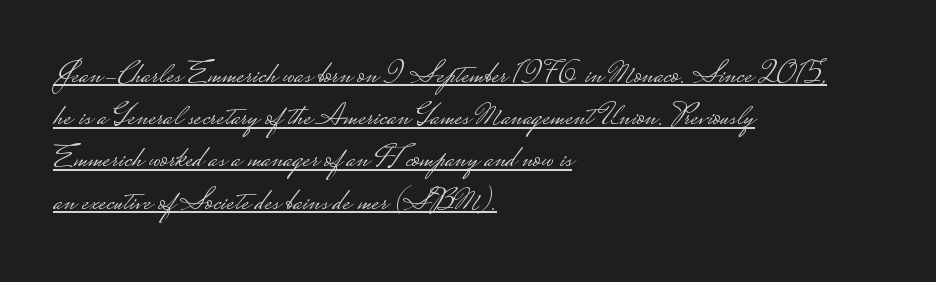
To sum up the face: it is a sans, with no serifs. Alignment: flush left. Looks like regular typesetting: each glyph gets only the width it needs. The passage shown stacks its lines at a standard gap. Weight: regular or lighter. Glyph-to-glyph distance matches everyday printed text.
